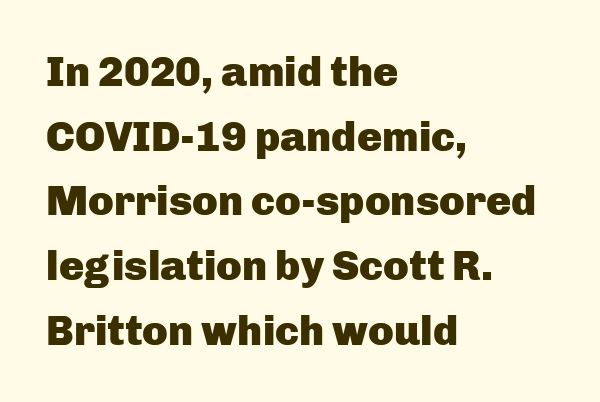
The image shows 42 px heavy sans-serif type, upright; set left-aligned, normal line spacing (1.54x), normal letter spacing, not underlined; low stroke contrast and a medium x-height.
